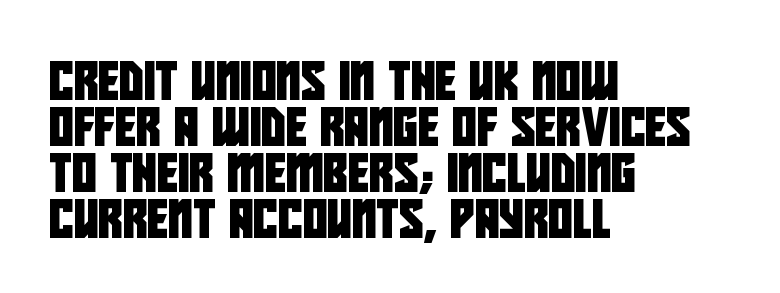
{"serif": "no", "width": "condensed", "stroke_contrast": "low", "x_height": "large", "monospaced": "no", "underline": "no", "align": "left", "line_spacing_ratio": 1.21, "letter_spacing": "normal", "letter_spacing_em": 0.0, "glyph_px": 38}
